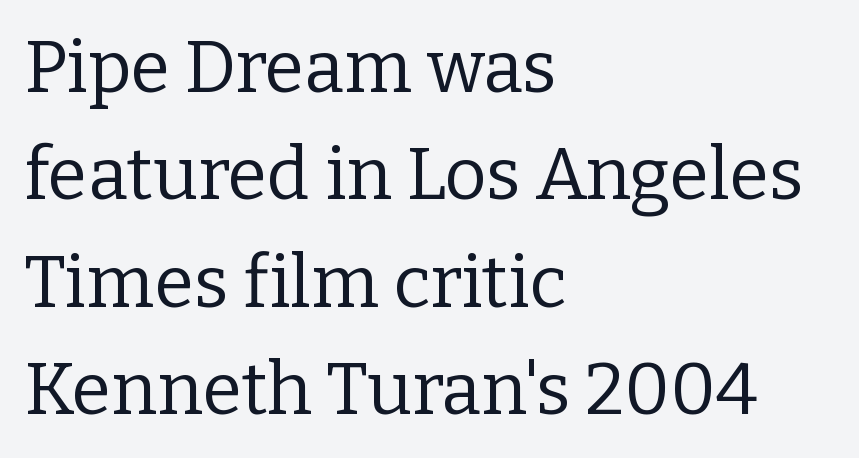
Q: Is the text bold? A: No.
Q: Is the text italic (slanted)? A: No, it is upright.
Q: Is the typeface a serif or a sans-serif typeface? A: Serif.
Q: Is the text underlined? A: No.
Q: How is the paragraph aligned? A: Left-aligned.
Q: Is the spacing between letters normal or unusually wide? A: Normal.
Q: Is the spacing between lines tight, normal or loose? A: Normal.
Q: Width (condensed, normal, or wide)? A: Normal.
Q: Stroke contrast? A: Low.
Q: x-height? A: Medium.
Q: Monospaced? A: No.
